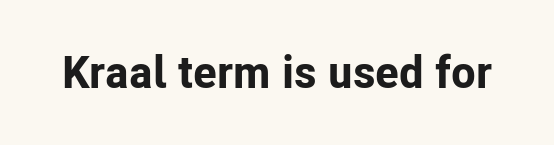
{"serif": "no", "italic": "no", "bold": "yes", "weight": "bold", "width": "normal", "stroke_contrast": "low", "x_height": "medium", "monospaced": "no", "underline": "no", "letter_spacing": "normal", "letter_spacing_em": 0.0, "glyph_px": 45}
